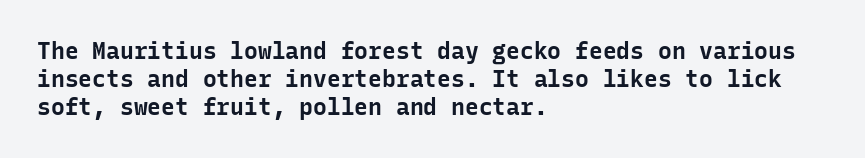
{"italic": "no", "bold": "yes", "underline": "no", "align": "left", "line_spacing_ratio": 1.21, "letter_spacing": "normal", "letter_spacing_em": 0.0, "glyph_px": 23}
